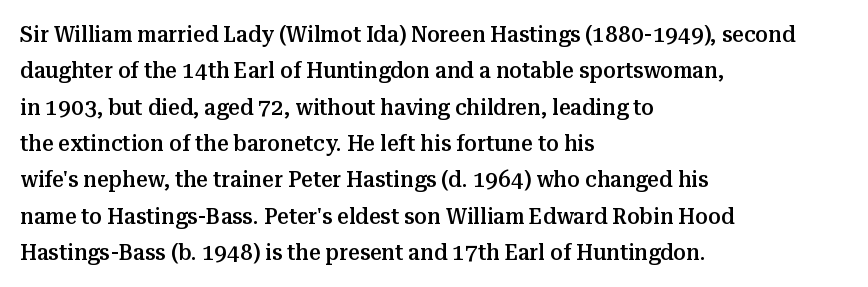
{"italic": "no", "bold": "semi", "underline": "no", "align": "left", "line_spacing": "normal", "line_spacing_ratio": 1.58, "letter_spacing": "normal", "letter_spacing_em": 0.0, "glyph_px": 23}
